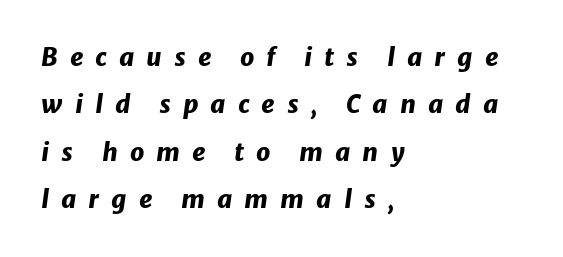
The image shows 25 px bold type, italic (leaning right); set left-aligned, loose line spacing (1.9x), unusually wide letter spacing (+0.48 em), not underlined.
